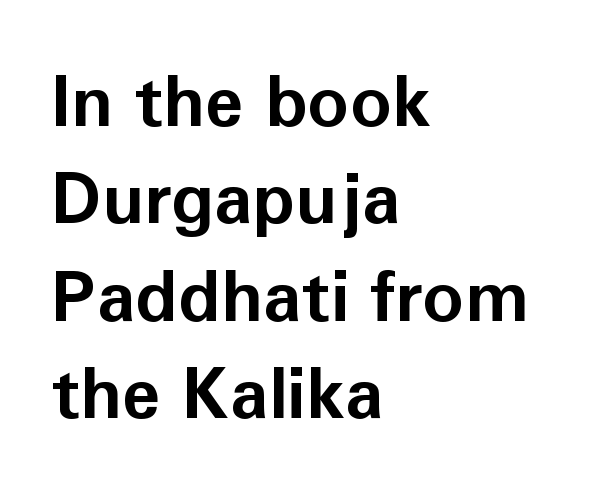
The image shows 70 px bold sans-serif type, upright; set left-aligned, normal line spacing (1.39x), normal letter spacing, not underlined; low stroke contrast and a medium x-height.
